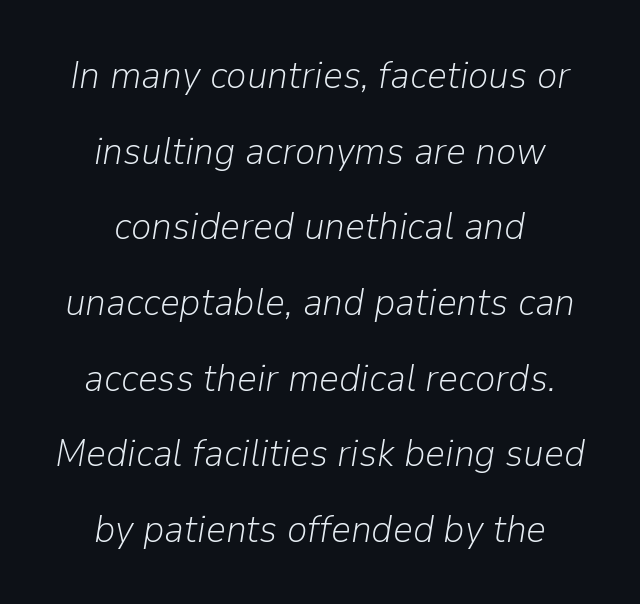
The image shows 39 px light type, italic (leaning right); set centered, loose line spacing (1.94x), normal letter spacing, not underlined; low stroke contrast and a medium x-height.
